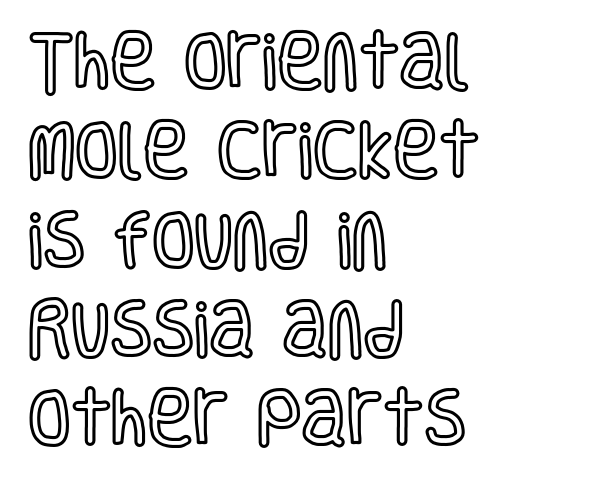
Q: Is the text italic (slanted)? A: No, it is upright.
Q: Is the text underlined? A: No.
Q: How is the paragraph aligned? A: Left-aligned.
Q: Is the spacing between letters normal or unusually wide? A: Normal.
Q: Is the spacing between lines tight, normal or loose? A: Normal.
Q: Width (condensed, normal, or wide)? A: Condensed.
Q: x-height? A: Large.
Q: Monospaced? A: No.
